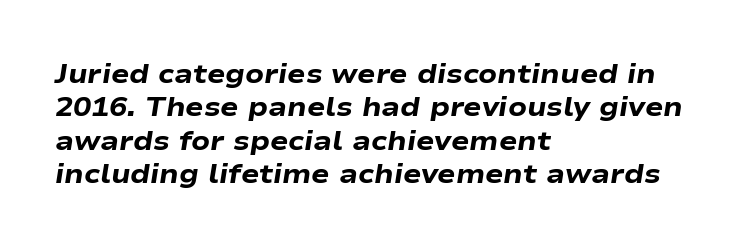
These lines keep a tight, regular rhythm from letter to letter. Alignment: flush left. An italicized treatment has been applied to the whole sample. The characters look thick and weighty, a clear bold.
